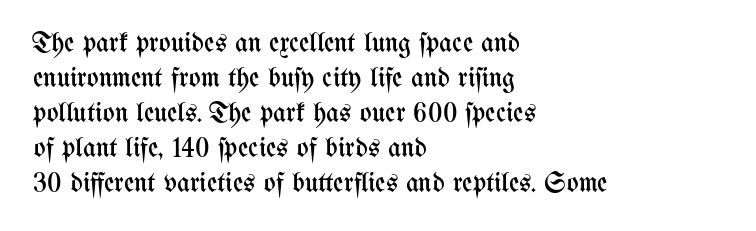
{"italic": "no", "bold": "no", "weight": "regular", "width": "condensed", "stroke_contrast": "medium", "x_height": "medium", "monospaced": "no", "underline": "no", "align": "left", "line_spacing": "normal", "line_spacing_ratio": 1.25, "letter_spacing": "normal", "letter_spacing_em": 0.0, "glyph_px": 28}
